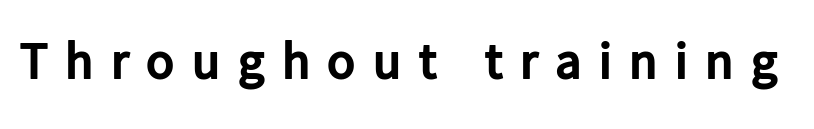
Type without underlining. Between one letter and the next there's a generous, obvious gap. Emphasis by weight is at full strength: bold. The rendering uses natural spacing where letterforms have individual widths.
